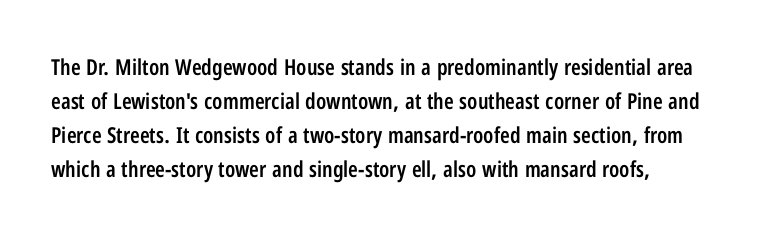
The image shows 22 px text type, upright; set normal line spacing (1.54x), normal letter spacing, not underlined.
